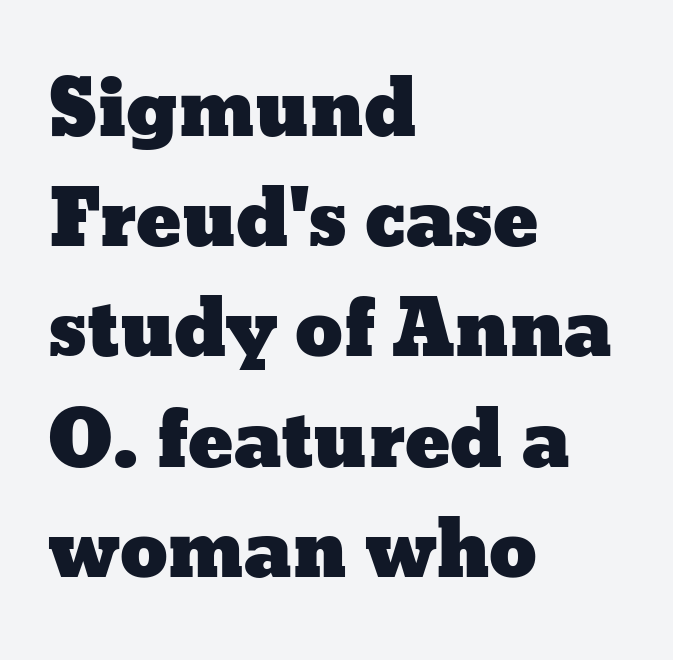
If you measured baseline to baseline, you'd find a middling distance. A typesetter would call this proportional, since set widths differ per character. Nobody touched the tracking dial on this one. Characters remain perfectly vertical along every line. No word sits above an underline. The rag falls on the right side of this text block.
